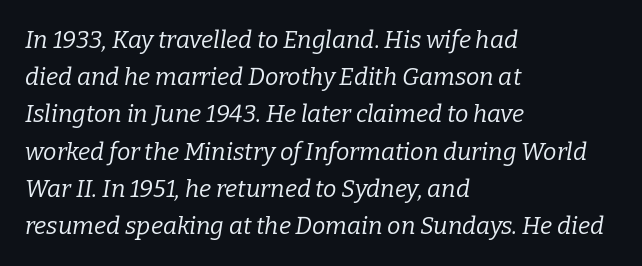
Q: Is the text bold? A: No.
Q: Is the text italic (slanted)? A: Yes, it leans right by about 9 degrees.
Q: Is the text underlined? A: No.
Q: How is the paragraph aligned? A: Left-aligned.
Q: Is the spacing between letters normal or unusually wide? A: Normal.
Q: Is the spacing between lines tight, normal or loose? A: Normal.
